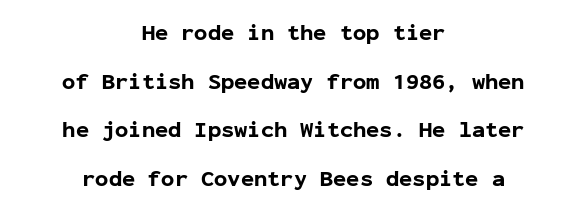
{"italic": "no", "bold": "yes", "underline": "no", "align": "center", "line_spacing": "loose", "line_spacing_ratio": 2.21, "letter_spacing": "normal", "letter_spacing_em": 0.0, "glyph_px": 22}
